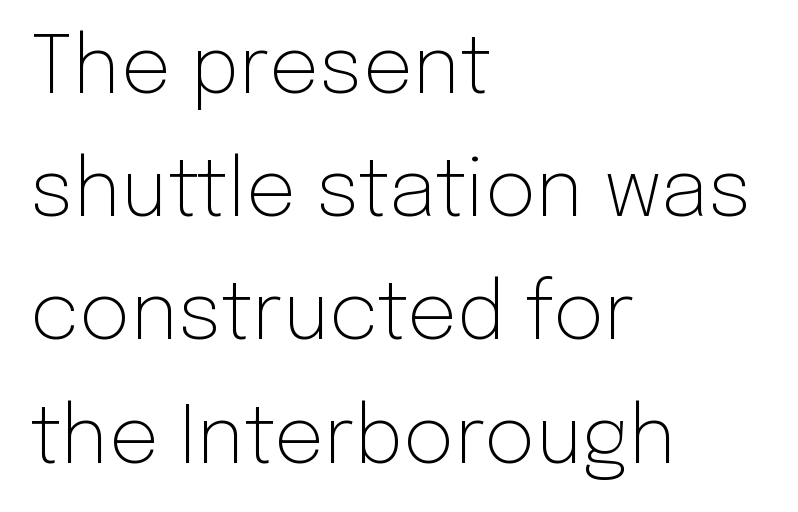
{"serif": "no", "italic": "no", "bold": "no", "weight": "light", "width": "normal", "stroke_contrast": "low", "x_height": "medium", "monospaced": "no", "underline": "no", "align": "left", "line_spacing": "normal", "line_spacing_ratio": 1.56, "letter_spacing": "normal", "letter_spacing_em": 0.0, "glyph_px": 79}
